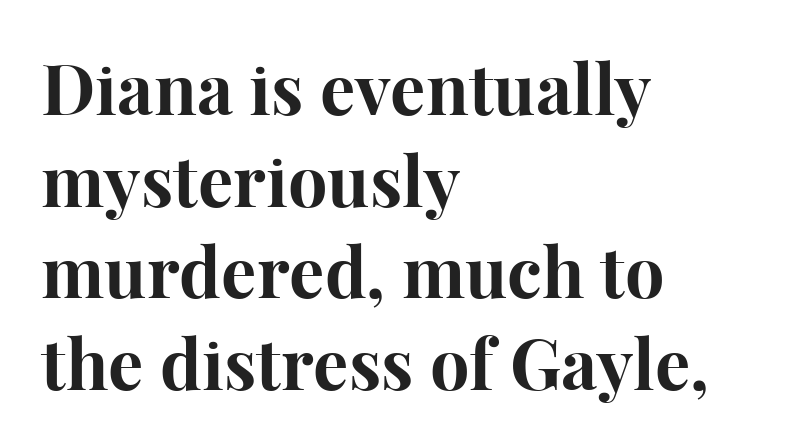
Q: Is the text bold? A: Yes.
Q: Is the text italic (slanted)? A: No, it is upright.
Q: Is the typeface a serif or a sans-serif typeface? A: Serif.
Q: Is the text underlined? A: No.
Q: How is the paragraph aligned? A: Left-aligned.
Q: Is the spacing between letters normal or unusually wide? A: Normal.
Q: Is the spacing between lines tight, normal or loose? A: Normal.
Q: Width (condensed, normal, or wide)? A: Normal.
Q: Stroke contrast? A: High.
Q: x-height? A: Medium.
Q: Monospaced? A: No.
